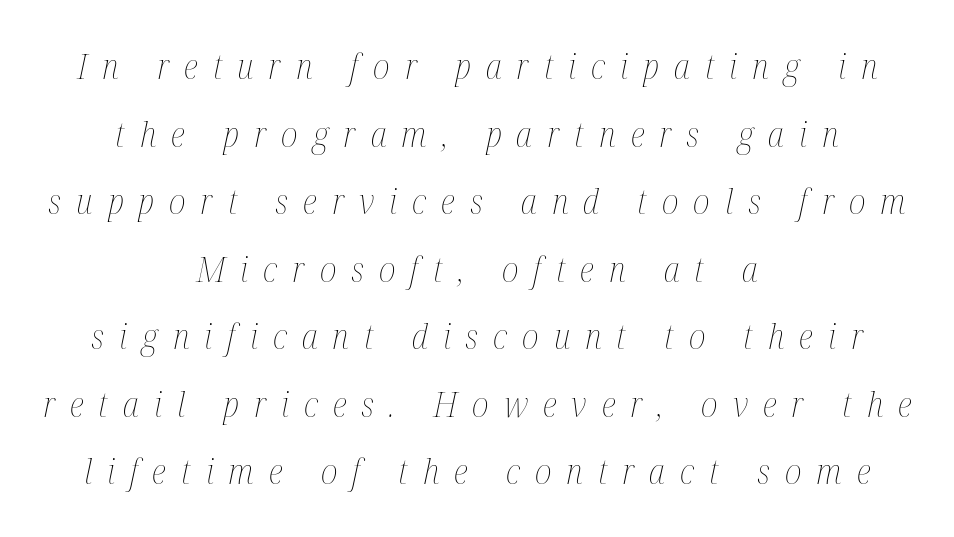
Q: Is the text bold? A: No.
Q: Is the text italic (slanted)? A: Yes, it leans right by about 12 degrees.
Q: Is the text underlined? A: No.
Q: How is the paragraph aligned? A: Centered.
Q: Is the spacing between letters normal or unusually wide? A: Unusually wide.
Q: Is the spacing between lines tight, normal or loose? A: Loose.
Q: Width (condensed, normal, or wide)? A: Condensed.
Q: Stroke contrast? A: Medium.
Q: x-height? A: Medium.
Q: Monospaced? A: No.
